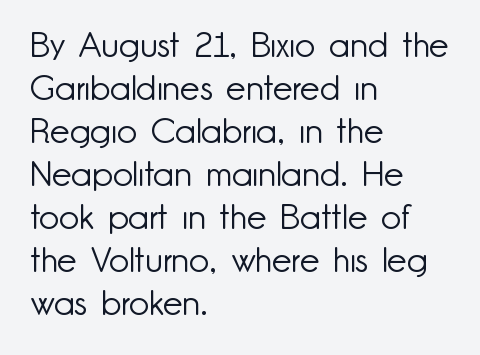
Q: Is the text bold? A: No.
Q: Is the text italic (slanted)? A: No, it is upright.
Q: Is the typeface a serif or a sans-serif typeface? A: Sans-serif.
Q: Is the text underlined? A: No.
Q: How is the paragraph aligned? A: Left-aligned.
Q: Is the spacing between letters normal or unusually wide? A: Normal.
Q: Width (condensed, normal, or wide)? A: Normal.
Q: Stroke contrast? A: Low.
Q: x-height? A: Small.
Q: Monospaced? A: No.
